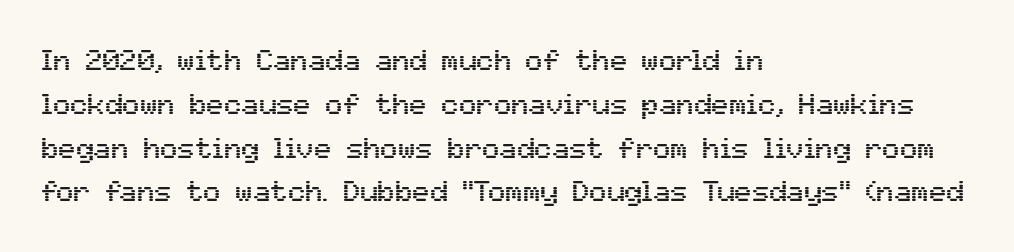
{"serif": "no", "italic": "no", "width": "normal", "stroke_contrast": "medium", "x_height": "medium", "monospaced": "no", "underline": "no", "align": "left", "line_spacing": "normal", "line_spacing_ratio": 1.51, "letter_spacing": "normal", "letter_spacing_em": 0.0, "glyph_px": 29}
